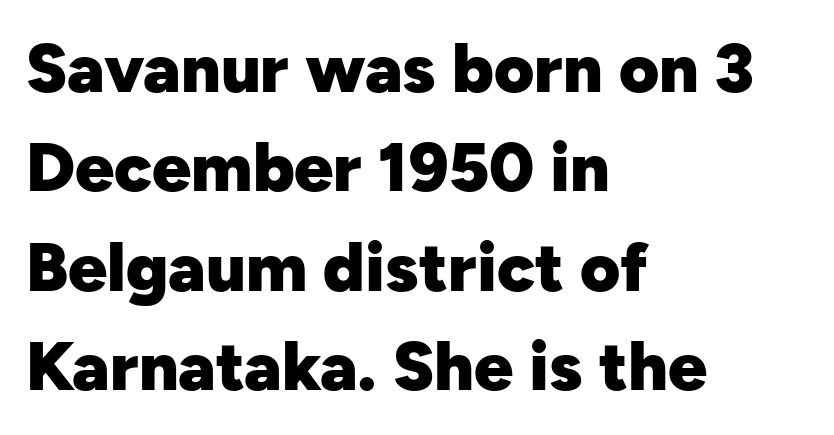
{"serif": "no", "italic": "no", "bold": "yes", "weight": "heavy", "width": "normal", "stroke_contrast": "low", "x_height": "medium", "monospaced": "no", "underline": "no", "align": "left", "line_spacing": "normal", "line_spacing_ratio": 1.44, "letter_spacing": "normal", "letter_spacing_em": 0.0, "glyph_px": 69}
